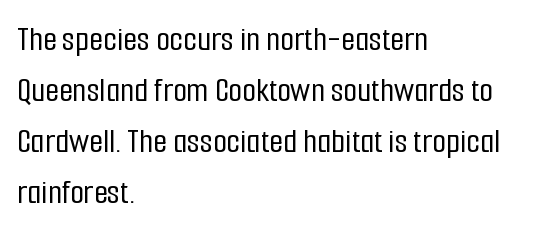
{"serif": "no", "italic": "no", "width": "condensed", "stroke_contrast": "low", "x_height": "medium", "monospaced": "no", "underline": "no", "align": "left", "line_spacing": "normal", "line_spacing_ratio": 1.42, "letter_spacing": "normal", "letter_spacing_em": 0.0, "glyph_px": 36}
